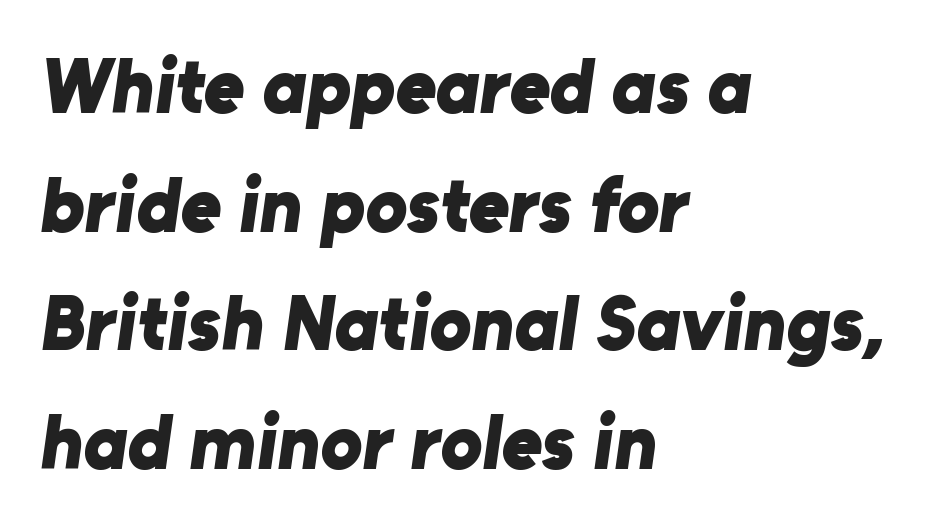
Look at the tracking — it's just the regular setting, nothing added. In terms of weight, the rendering is a true, heavy bold. Layout note: lines flush left. The string is rendered with underlining switched off. If you measured baseline to baseline, you'd find a middling distance. The designer went with a sans here, leaving each stem footless.
